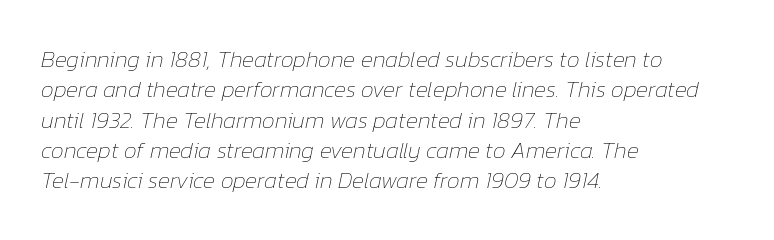
{"italic": "yes", "lean": "right", "slant_degrees": 12, "bold": "no", "underline": "no", "align": "left", "line_spacing": "normal", "line_spacing_ratio": 1.32, "letter_spacing": "normal", "letter_spacing_em": 0.0, "glyph_px": 23}
